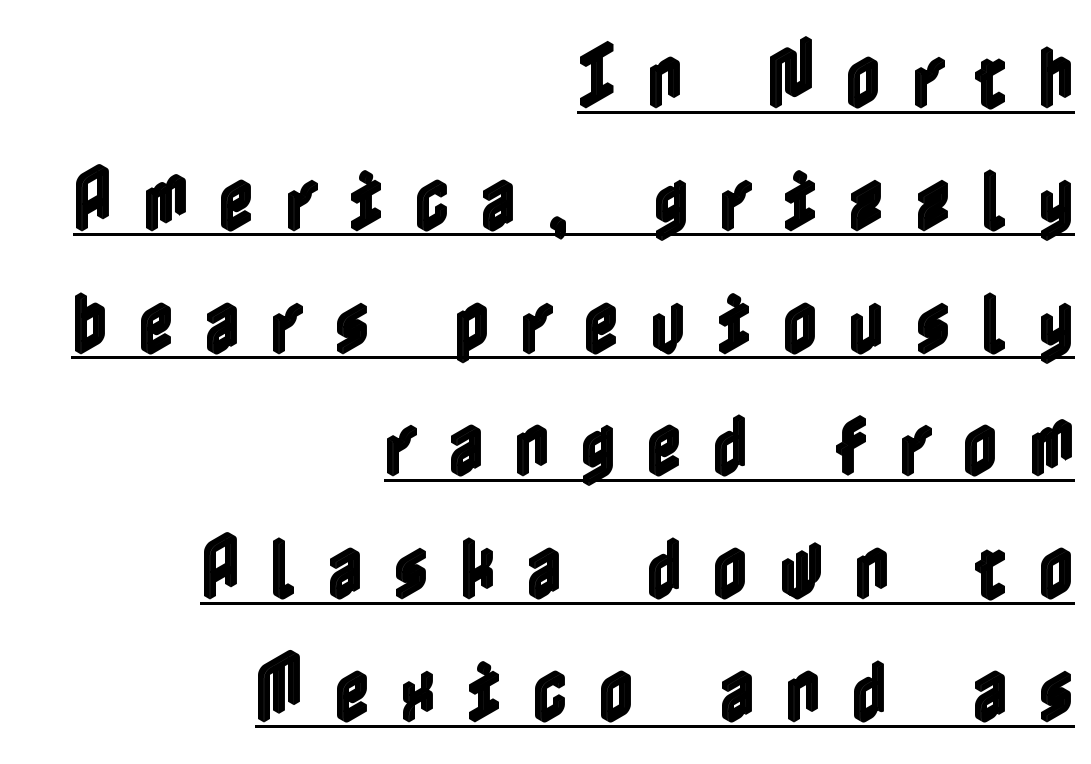
The image shows 69 px condensed type, upright; set right-aligned, line spacing 1.78x, unusually wide letter spacing (+0.44 em), underlined; a medium x-height.
